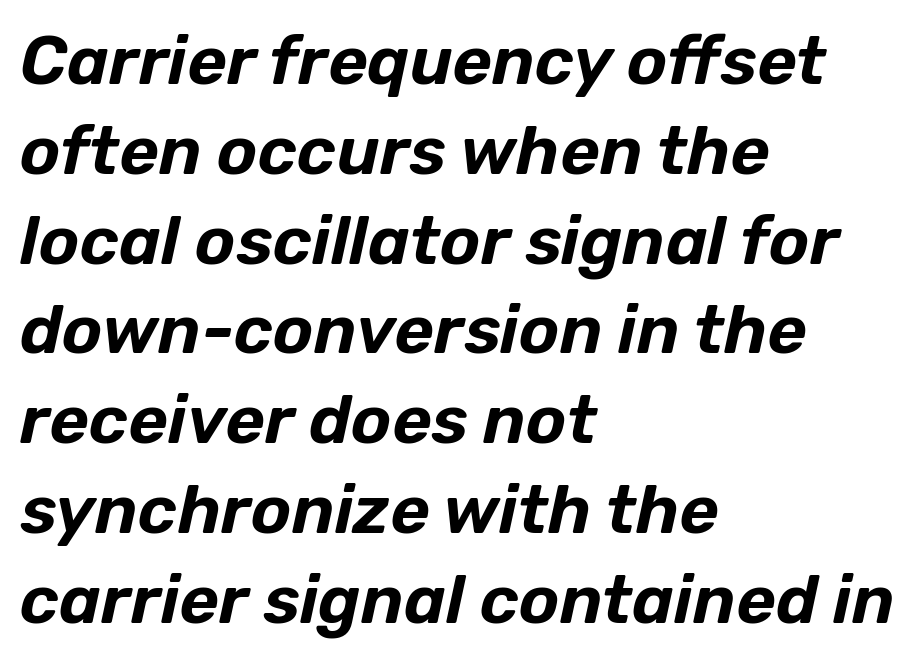
Q: Is the text italic (slanted)? A: Yes, it leans right by about 12 degrees.
Q: Is the text underlined? A: No.
Q: How is the paragraph aligned? A: Left-aligned.
Q: Is the spacing between letters normal or unusually wide? A: Normal.
Q: Is the spacing between lines tight, normal or loose? A: Normal.
Q: Width (condensed, normal, or wide)? A: Normal.
Q: Stroke contrast? A: Low.
Q: x-height? A: Medium.
Q: Monospaced? A: No.
